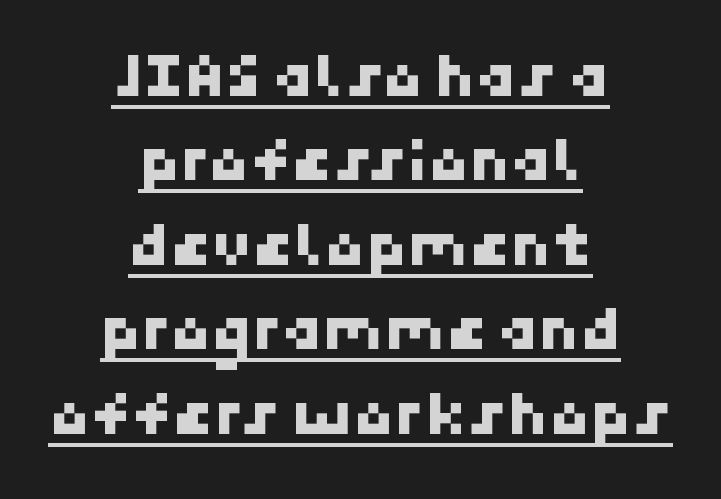
The rendering uses a moderate line-height, typical for paragraphs. In CSS terms this would be text-align: center. How are the letters spaced? Ordinarily, with no added tracking. Somebody hit Ctrl+U on this one — the words are underlined.
